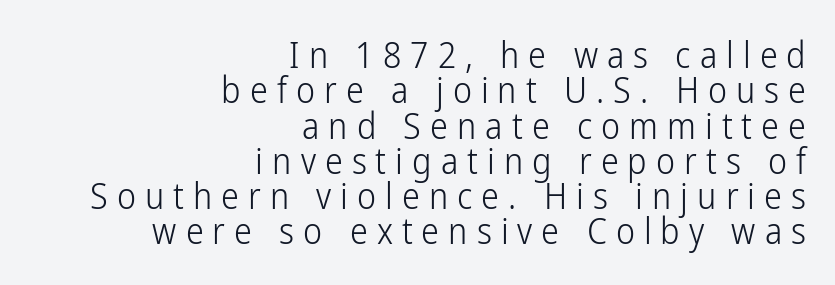
The image shows 36 px light, condensed sans-serif type, upright; set right-aligned, tight line spacing (0.98x), unusually wide letter spacing (+0.25 em), not underlined; low stroke contrast and a medium x-height.
